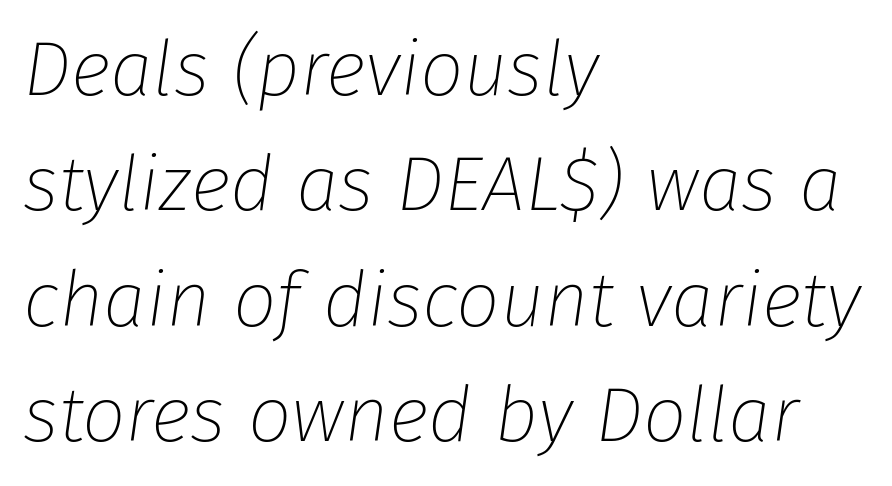
Honestly, there is no underline to notice here at all. Short note: letters normally spaced. These lines sit exactly where default settings would place them. The typesetter chose a ragged-right arrangement here. Posture: slanted. Think of a printed novel: that variable character pitch is what you see here.
